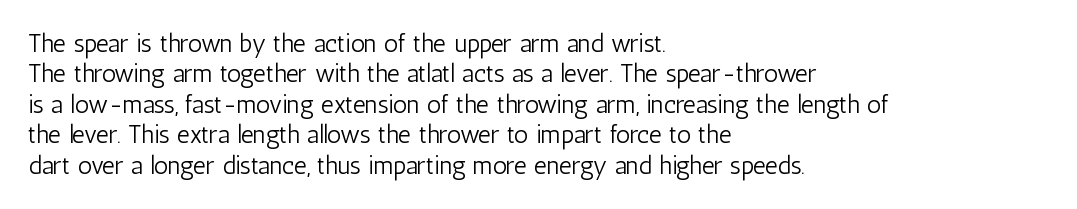
Nope, not italic — everything's standing straight. Only glyphs here, with clear space below each row. Leftover space on each line is placed entirely after the last word. The gaps between neighbouring characters are ordinary and unremarkable. A light-to-regular cut is what we see here.
